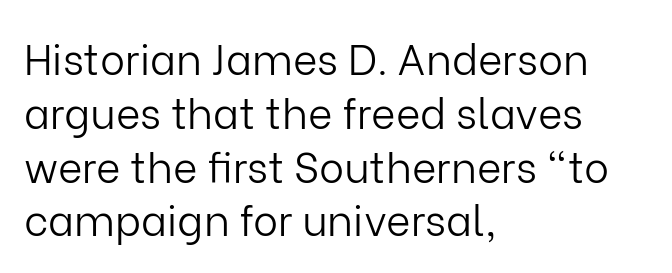
Q: Is the text bold? A: No.
Q: Is the text italic (slanted)? A: No, it is upright.
Q: Is the typeface a serif or a sans-serif typeface? A: Sans-serif.
Q: Is the text underlined? A: No.
Q: How is the paragraph aligned? A: Left-aligned.
Q: Is the spacing between letters normal or unusually wide? A: Normal.
Q: Is the spacing between lines tight, normal or loose? A: Normal.
Q: Width (condensed, normal, or wide)? A: Normal.
Q: Stroke contrast? A: Low.
Q: x-height? A: Medium.
Q: Monospaced? A: No.
